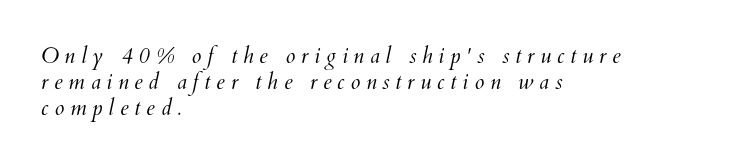
The image shows 22 px text type; set left-aligned, line spacing 1.18x, unusually wide letter spacing (+0.26 em), not underlined.
